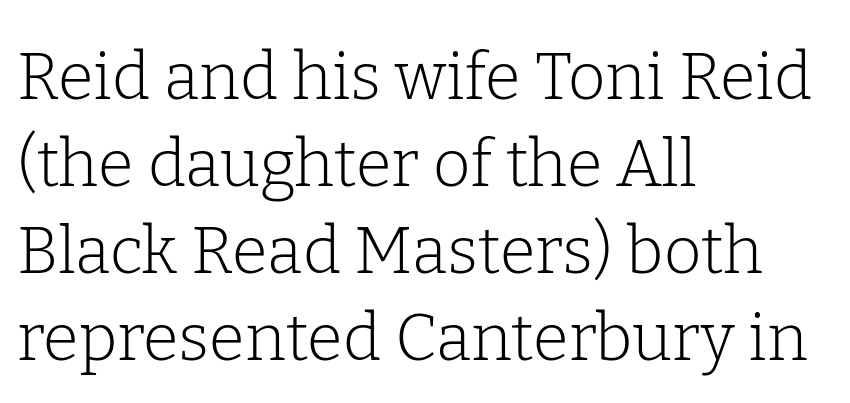
Q: Is the text bold? A: No.
Q: Is the text italic (slanted)? A: No, it is upright.
Q: Is the typeface a serif or a sans-serif typeface? A: Serif.
Q: Is the text underlined? A: No.
Q: How is the paragraph aligned? A: Left-aligned.
Q: Is the spacing between letters normal or unusually wide? A: Normal.
Q: Is the spacing between lines tight, normal or loose? A: Normal.
Q: Width (condensed, normal, or wide)? A: Normal.
Q: Stroke contrast? A: Low.
Q: x-height? A: Medium.
Q: Monospaced? A: No.
